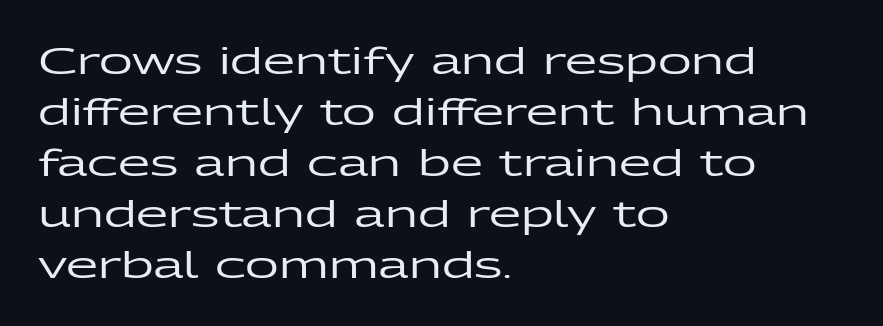
Q: Is the text italic (slanted)? A: No, it is upright.
Q: Is the typeface a serif or a sans-serif typeface? A: Sans-serif.
Q: Is the text underlined? A: No.
Q: How is the paragraph aligned? A: Left-aligned.
Q: Is the spacing between letters normal or unusually wide? A: Normal.
Q: Is the spacing between lines tight, normal or loose? A: Normal.
Q: Width (condensed, normal, or wide)? A: Wide.
Q: Stroke contrast? A: Low.
Q: x-height? A: Medium.
Q: Monospaced? A: No.
